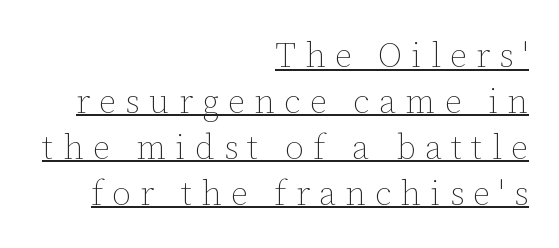
Each line of the rendering has a horizontal stroke beneath the glyphs. Ascenders rise straight up at ninety degrees. You could not count columns in this text — the font is proportionally spaced. The paragraph has a hard right edge and a soft left edge.
